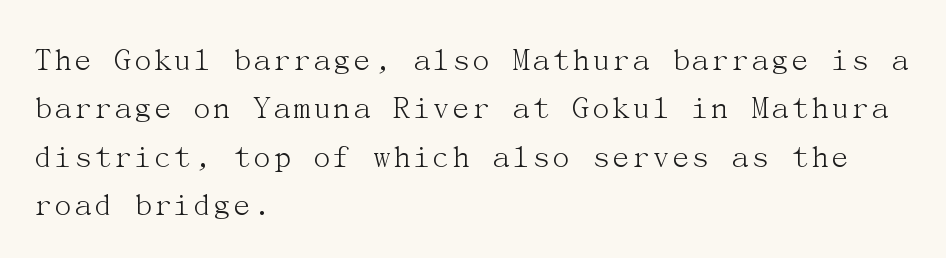
{"serif": "yes", "italic": "no", "bold": "no", "weight": "light", "width": "normal", "stroke_contrast": "medium", "x_height": "medium", "underline": "no", "align": "left", "line_spacing": "normal", "line_spacing_ratio": 1.42, "letter_spacing": "normal", "letter_spacing_em": 0.0, "glyph_px": 34}
